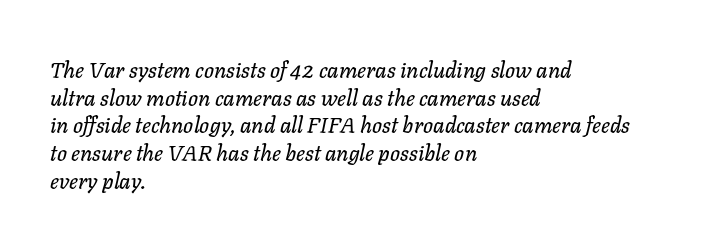
The image shows 22 px text type, italic (leaning right); set left-aligned, normal line spacing (1.26x), normal letter spacing, not underlined.
